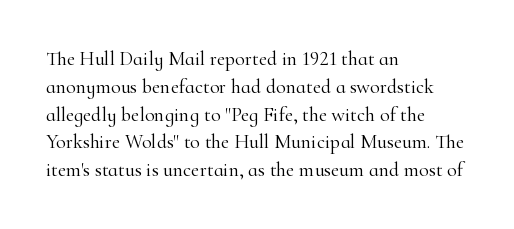
Nothing heavy about these letters — not bold at all. Compared with a centered layout, this one pins lines to the left instead. Spacing between characters is what you'd get straight out of the box. Posture: vertical. Anything drawn beneath the words? Only blank space.
